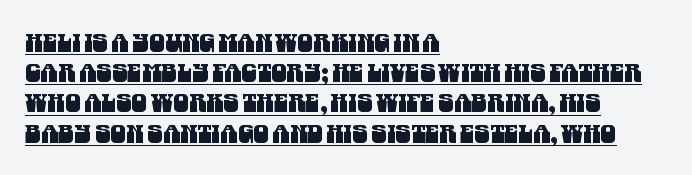
A typesetter would call this zero additional tracking. Line starts are locked; line ends wander. Notice how a bar underscores the lettering throughout.
